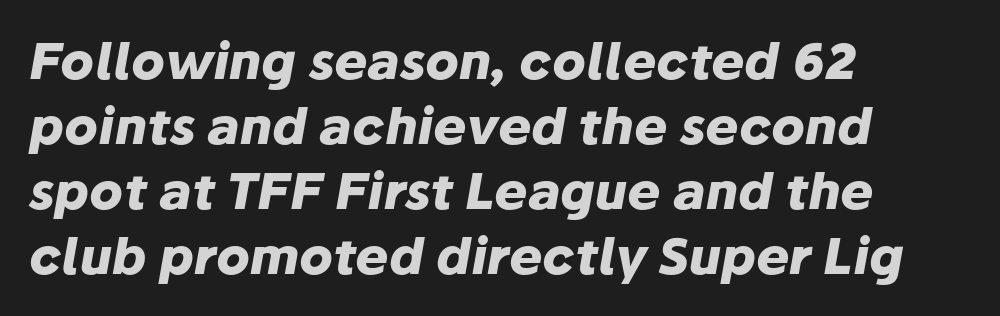
{"italic": "yes", "lean": "right", "slant_degrees": 10, "bold": "yes", "weight": "heavy", "width": "normal", "stroke_contrast": "low", "x_height": "medium", "monospaced": "no", "underline": "no", "align": "left", "line_spacing": "normal", "line_spacing_ratio": 1.3, "letter_spacing": "normal", "letter_spacing_em": 0.0, "glyph_px": 50}
